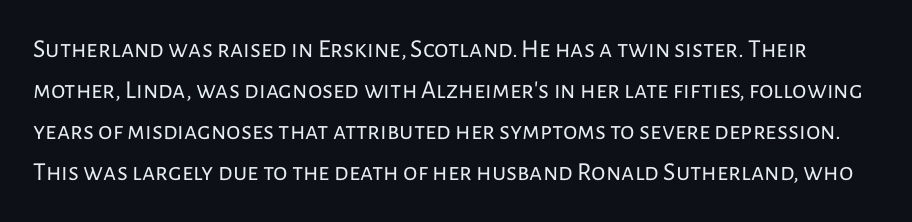
Heft: none added — not bold. Does extra space separate the letters? No, they use regular spacing. Clear beneath every line of the passage. Vertically, the passage feels balanced, rows spaced as you'd expect. In terms of posture, this sample is upright.
